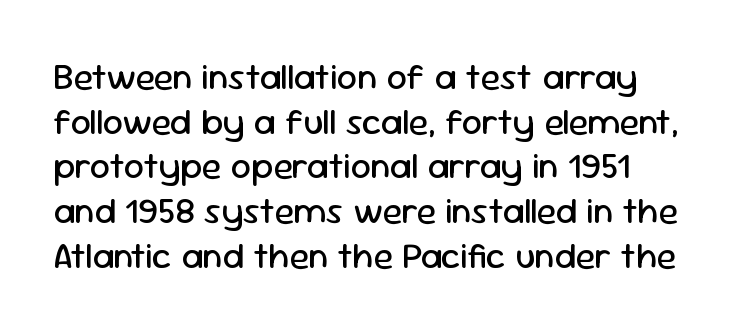
The image shows 36 px regular-weight sans-serif type, upright; set left-aligned, line spacing 1.24x, normal letter spacing, not underlined; low stroke contrast and a medium x-height.
